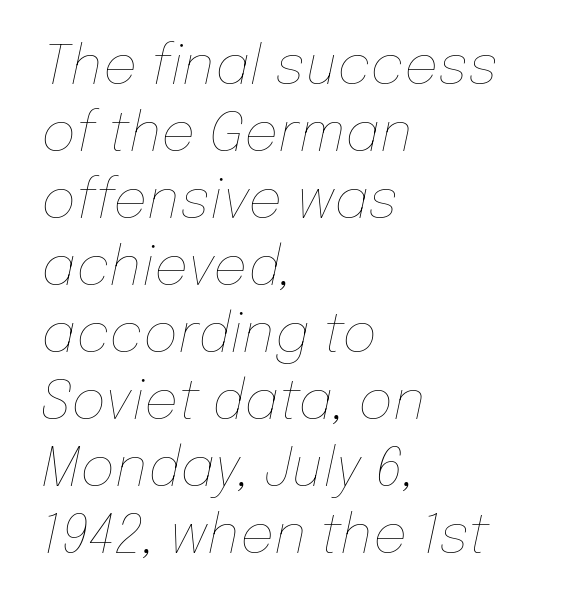
Q: Is the text bold? A: No.
Q: Is the text italic (slanted)? A: Yes, it leans right by about 12 degrees.
Q: Is the text underlined? A: No.
Q: How is the paragraph aligned? A: Left-aligned.
Q: Is the spacing between letters normal or unusually wide? A: Normal.
Q: Width (condensed, normal, or wide)? A: Normal.
Q: Stroke contrast? A: Low.
Q: x-height? A: Medium.
Q: Monospaced? A: No.
